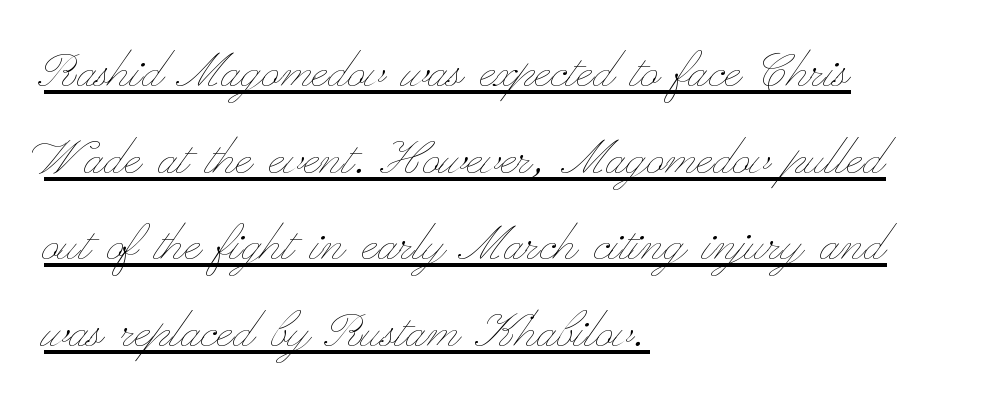
The image shows 59 px thin, wide type; set left-aligned, normal line spacing (1.47x), normal letter spacing, underlined; low stroke contrast and a small x-height.
